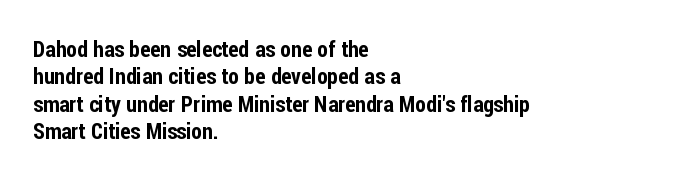
The image shows 22 px text type, upright; set left-aligned, normal line spacing (1.25x), normal letter spacing, not underlined.
